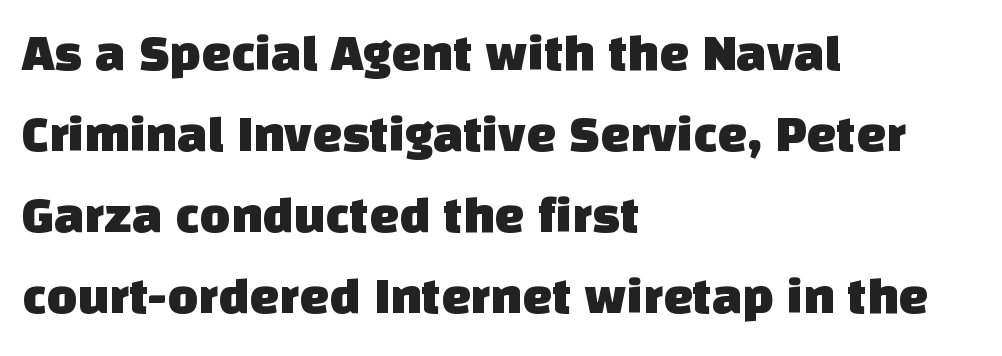
The image shows 53 px sans-serif type; set left-aligned, normal line spacing (1.53x), normal letter spacing, not underlined; low stroke contrast and a large x-height.
